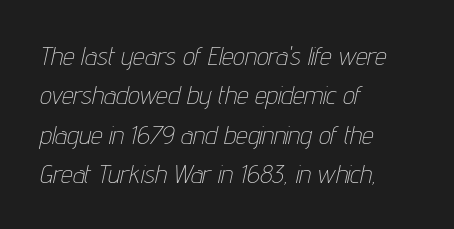
Bold? No — there's no thickening of the strokes. Is the type slanted? Yes — the strokes lean at a clear angle. The paragraph has a hard left edge and a soft right edge. The string is rendered with underlining switched off. The vertical gap from one line to the next is medium.
